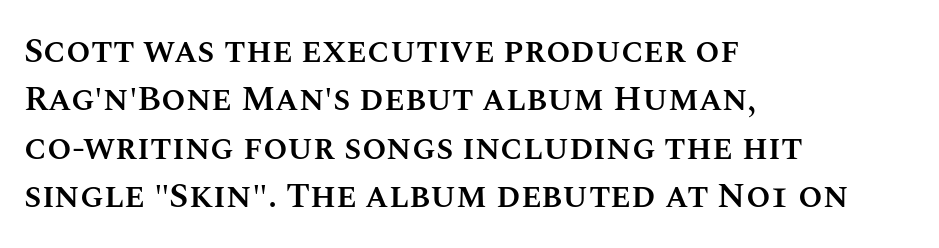
Every stem runs plumb, perpendicular to the baseline. Students, observe: this is what conventionally led text looks like. Tracking here is standard; glyphs follow each other at the usual distance. The paragraph shown leans on its left margin.
